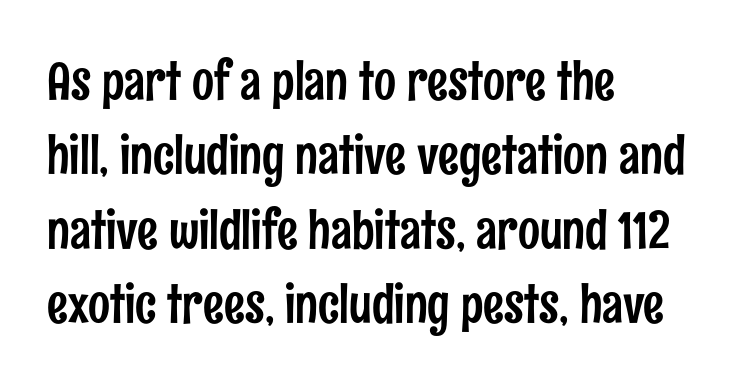
Q: Is the text italic (slanted)? A: No, it is upright.
Q: Is the typeface a serif or a sans-serif typeface? A: Sans-serif.
Q: Is the text underlined? A: No.
Q: How is the paragraph aligned? A: Left-aligned.
Q: Is the spacing between letters normal or unusually wide? A: Normal.
Q: Is the spacing between lines tight, normal or loose? A: Normal.
Q: Width (condensed, normal, or wide)? A: Condensed.
Q: Stroke contrast? A: Low.
Q: x-height? A: Medium.
Q: Monospaced? A: No.
